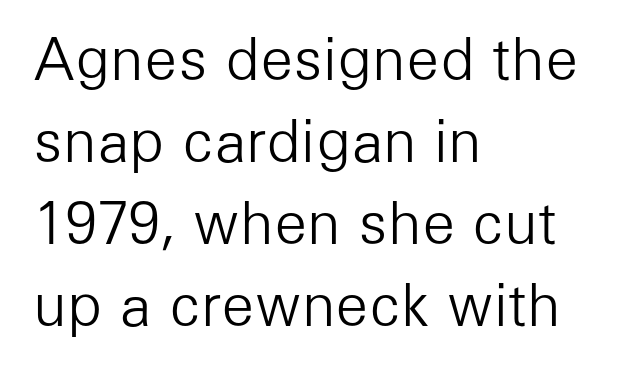
{"serif": "no", "italic": "no", "bold": "no", "weight": "light", "width": "normal", "stroke_contrast": "low", "x_height": "medium", "monospaced": "no", "underline": "no", "align": "left", "line_spacing": "normal", "line_spacing_ratio": 1.44, "letter_spacing": "normal", "letter_spacing_em": 0.0, "glyph_px": 57}
